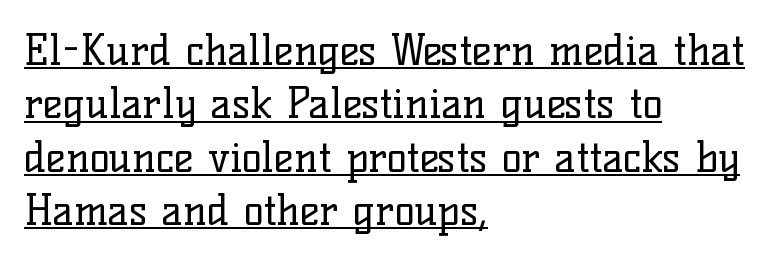
Quick note: interline space is typical. Line starts are locked; line ends wander. Bold? No — there's no thickening of the strokes. The tracking reads as untouched default to a designer's eye. Check the space under the baseline: a stroke is drawn there. The glyphs in this specimen are seriffed.
